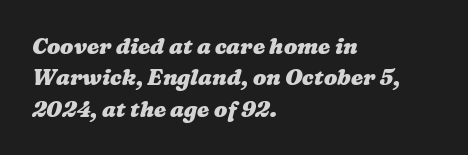
Students, this is bold: see how much ink each stroke carries. A typesetter would call this leading conventional body-copy spacing. A classic flush-left, rag-right setting is used for this passage. Does extra space separate the letters? No, they use regular spacing.
